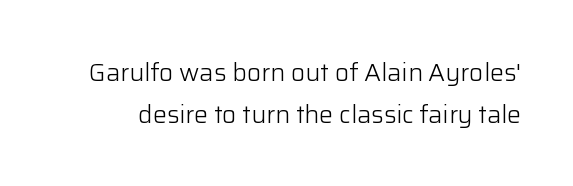
This reads as an unemphasized weight, regular at the heaviest. Check the space under the baseline: it is left empty. Every character sits straight up, as roman type does. Summary of vertical rhythm: regular, with standard interline spacing. Glyph-to-glyph distance matches everyday printed text.
